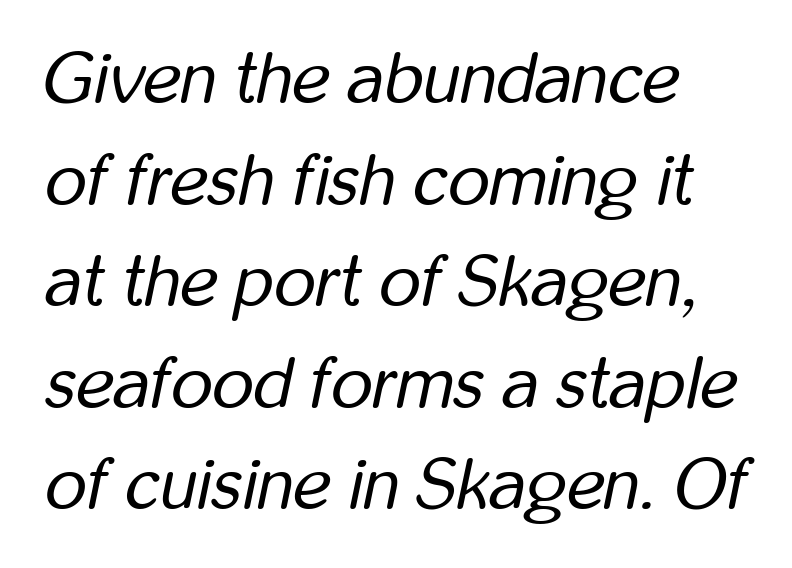
The image shows 72 px regular-weight, condensed type, italic (leaning right); set left-aligned, normal line spacing (1.41x), normal letter spacing, not underlined; low stroke contrast and a medium x-height.
